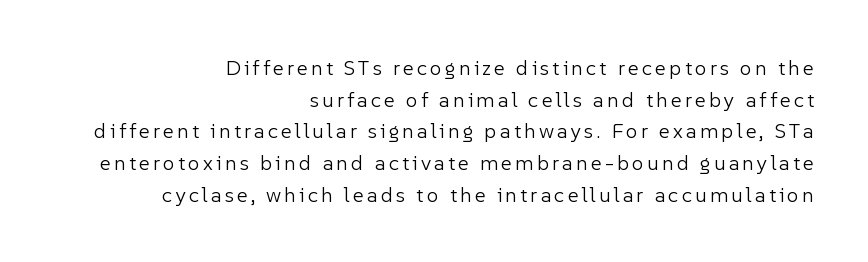
{"italic": "no", "bold": "no", "underline": "no", "align": "right", "line_spacing": "normal", "line_spacing_ratio": 1.51, "glyph_px": 21}
